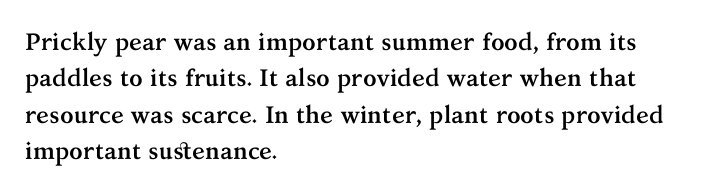
The image shows 24 px bold type, upright; set left-aligned, normal line spacing (1.52x), normal letter spacing, not underlined.
